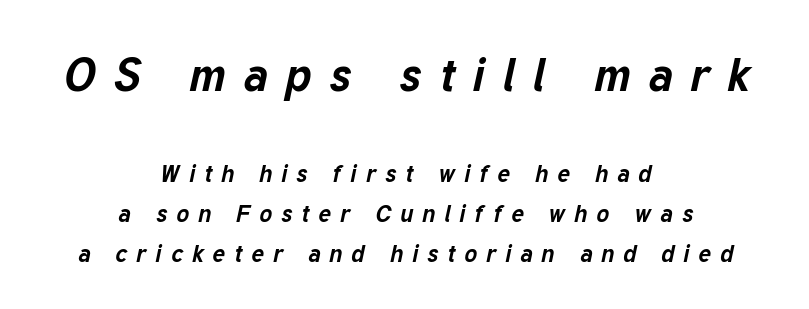
Quick note: interline space is typical. The typography opts for an oblique posture over an upright one. The setting favours the middle, as headings and verse often do. Is the lower block the larger one? No — the upper block carries the bigger type.
